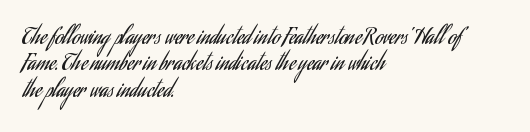
{"bold": "no", "underline": "no", "align": "left", "line_spacing_ratio": 1.2, "letter_spacing": "normal", "letter_spacing_em": 0.0, "glyph_px": 22}
